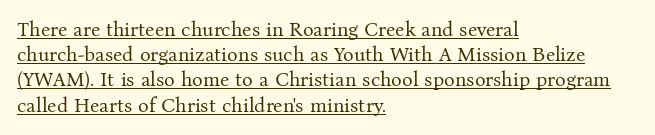
Q: Is the text bold? A: No.
Q: Is the text italic (slanted)? A: No, it is upright.
Q: Is the text underlined? A: Yes.
Q: How is the paragraph aligned? A: Left-aligned.
Q: Is the spacing between letters normal or unusually wide? A: Normal.
Q: Is the spacing between lines tight, normal or loose? A: Normal.
